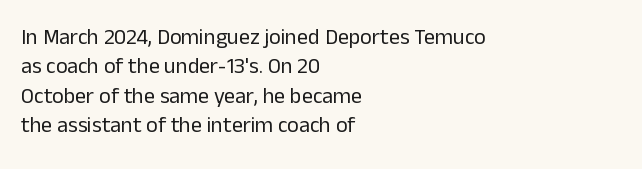
{"italic": "no", "bold": "no", "underline": "no", "align": "left", "line_spacing": "normal", "line_spacing_ratio": 1.33, "letter_spacing": "normal", "letter_spacing_em": 0.0, "glyph_px": 22}
